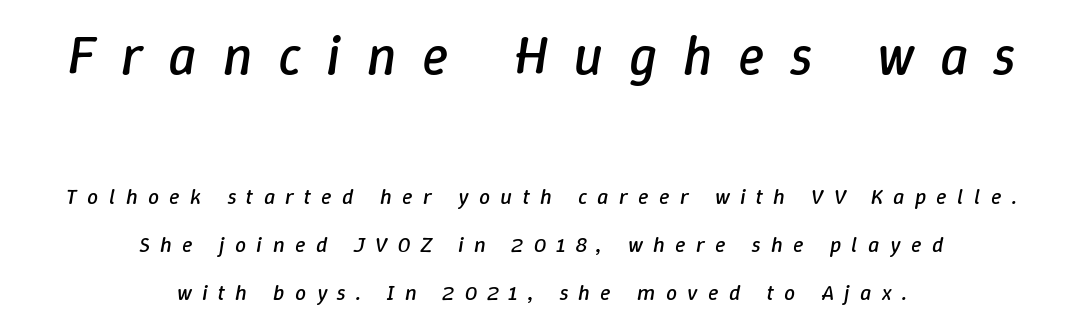
Q: Is the text bold? A: No.
Q: Is the text italic (slanted)? A: Yes, it leans right by about 9 degrees.
Q: Is the text underlined? A: No.
Q: How is the paragraph aligned? A: Centered.
Q: Is the spacing between letters normal or unusually wide? A: Unusually wide.
Q: Is the spacing between lines tight, normal or loose? A: Loose.
Q: Which block of text is set in a larger size, the first (top) or the second (bottom)? A: The first (top) one.
Q: Width (condensed, normal, or wide)? A: Normal.
Q: Stroke contrast? A: Low.
Q: x-height? A: Medium.
Q: Monospaced? A: No.
